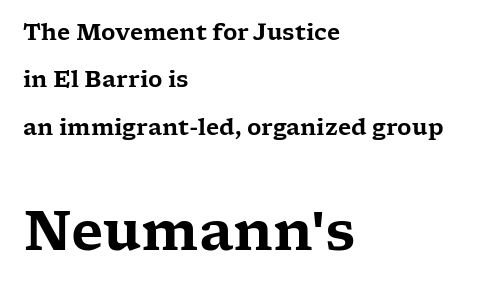
The image shows 54 px wide serif type, upright; set left-aligned, loose line spacing (2.15x), normal letter spacing, not underlined; the second (bottom) block is 2.45x larger; low stroke contrast and a medium x-height.
